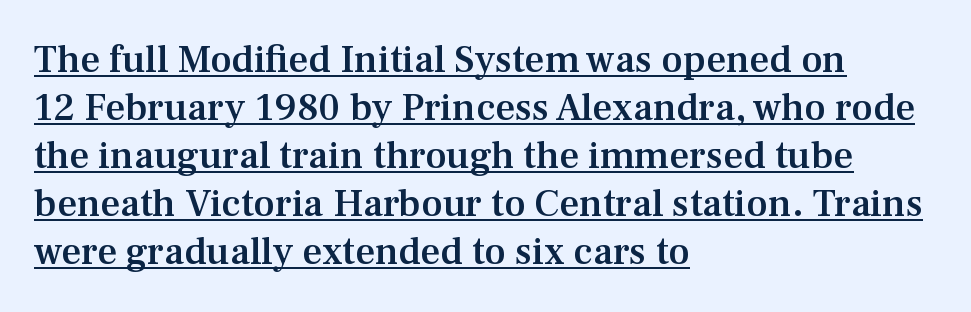
Q: Is the text bold? A: Semi-bold.
Q: Is the text italic (slanted)? A: No, it is upright.
Q: Is the typeface a serif or a sans-serif typeface? A: Serif.
Q: Is the text underlined? A: Yes.
Q: How is the paragraph aligned? A: Left-aligned.
Q: Is the spacing between letters normal or unusually wide? A: Normal.
Q: Width (condensed, normal, or wide)? A: Normal.
Q: Stroke contrast? A: Medium.
Q: x-height? A: Medium.
Q: Monospaced? A: No.
